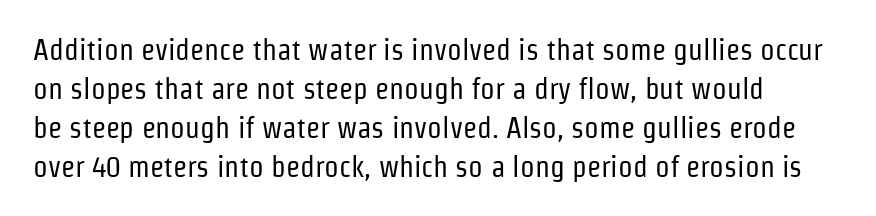
{"serif": "no", "italic": "no", "bold": "no", "weight": "regular", "width": "condensed", "stroke_contrast": "low", "x_height": "medium", "monospaced": "no", "underline": "no", "line_spacing": "normal", "line_spacing_ratio": 1.34, "letter_spacing": "normal", "letter_spacing_em": 0.0, "glyph_px": 29}
